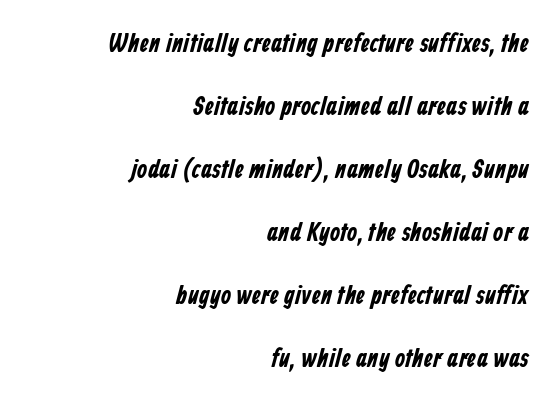
Q: Is the text underlined? A: No.
Q: How is the paragraph aligned? A: Right-aligned.
Q: Is the spacing between letters normal or unusually wide? A: Normal.
Q: Is the spacing between lines tight, normal or loose? A: Loose.
